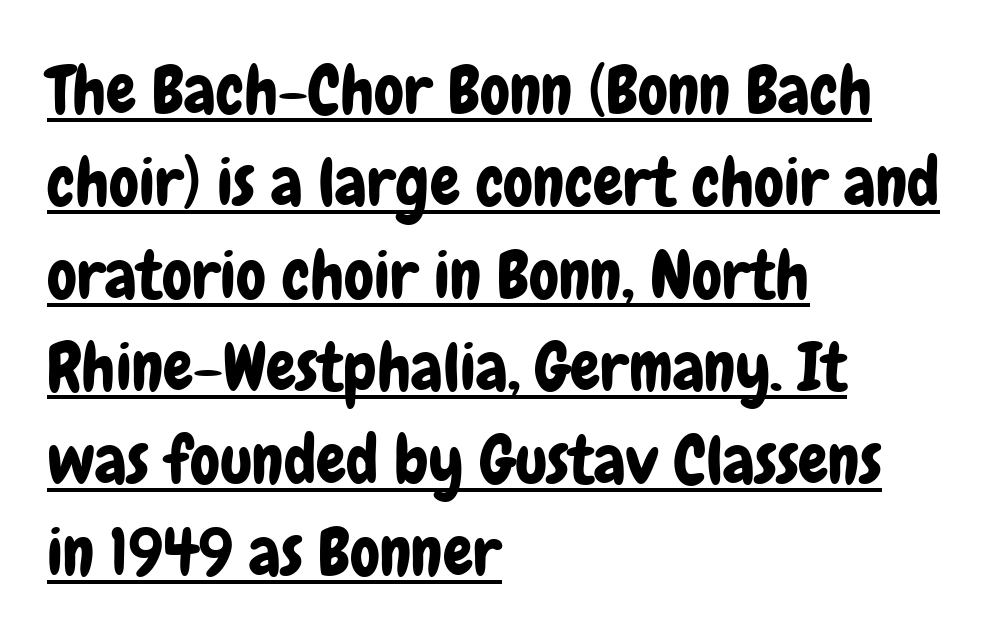
{"serif": "no", "italic": "no", "width": "condensed", "stroke_contrast": "low", "x_height": "medium", "monospaced": "no", "underline": "yes", "align": "left", "line_spacing": "normal", "line_spacing_ratio": 1.38, "letter_spacing": "normal", "letter_spacing_em": 0.0, "glyph_px": 67}
